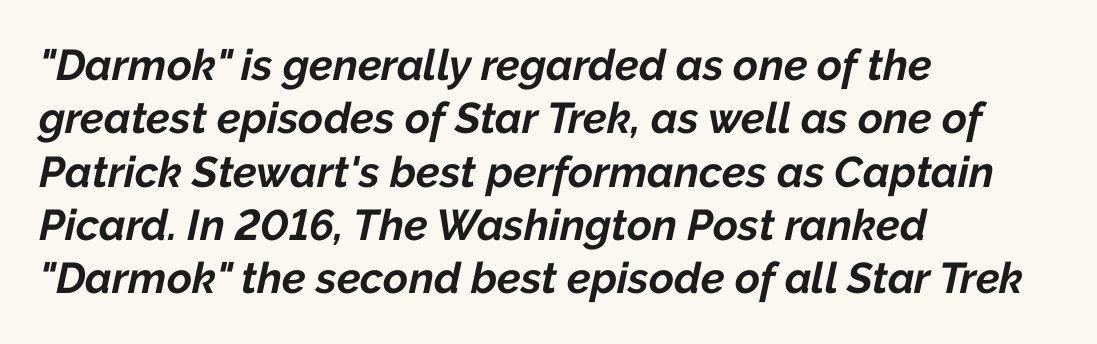
The image shows 43 px bold type, italic (leaning right); set left-aligned, line spacing 1.24x, normal letter spacing, not underlined; low stroke contrast and a medium x-height.
